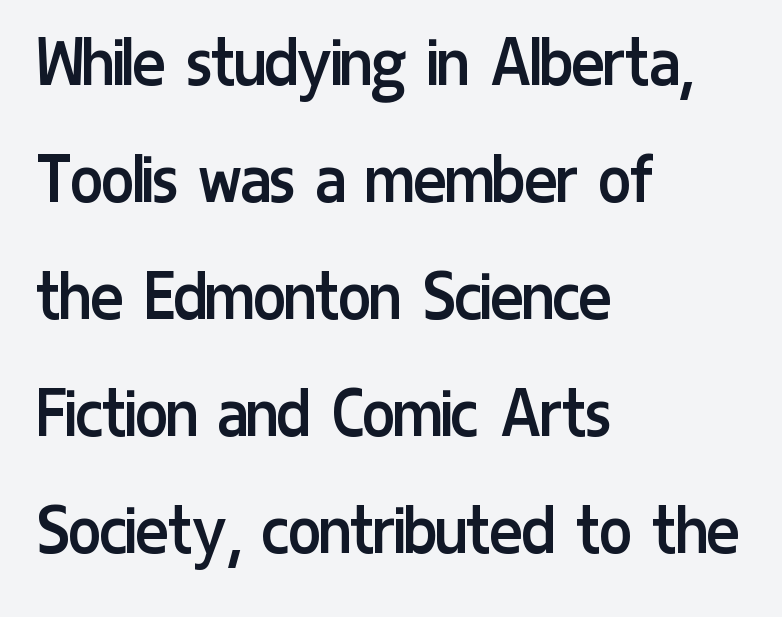
Q: Is the text bold? A: No.
Q: Is the text italic (slanted)? A: No, it is upright.
Q: Is the typeface a serif or a sans-serif typeface? A: Sans-serif.
Q: Is the text underlined? A: No.
Q: How is the paragraph aligned? A: Left-aligned.
Q: Is the spacing between letters normal or unusually wide? A: Normal.
Q: Is the spacing between lines tight, normal or loose? A: Normal.
Q: Width (condensed, normal, or wide)? A: Condensed.
Q: Stroke contrast? A: Low.
Q: x-height? A: Medium.
Q: Monospaced? A: No.
